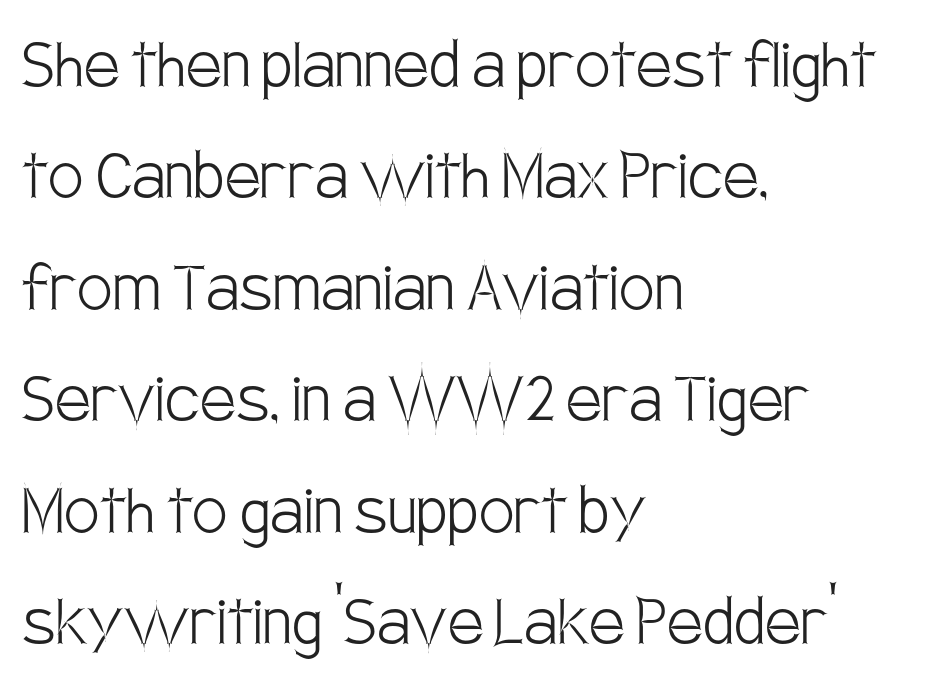
Q: Is the text bold? A: No.
Q: Is the text italic (slanted)? A: No, it is upright.
Q: Is the typeface a serif or a sans-serif typeface? A: Sans-serif.
Q: Is the text underlined? A: No.
Q: How is the paragraph aligned? A: Left-aligned.
Q: Is the spacing between letters normal or unusually wide? A: Normal.
Q: Is the spacing between lines tight, normal or loose? A: Normal.
Q: Width (condensed, normal, or wide)? A: Condensed.
Q: Stroke contrast? A: Low.
Q: x-height? A: Large.
Q: Monospaced? A: No.
